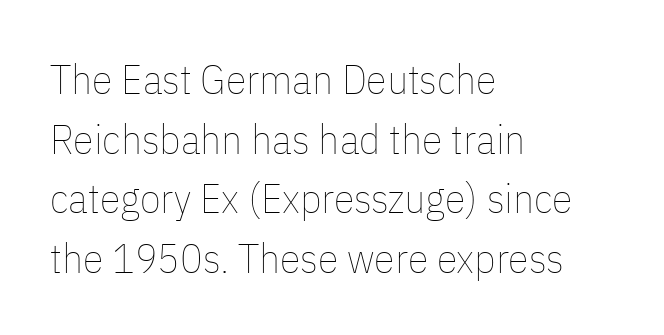
Q: Is the text bold? A: No.
Q: Is the text italic (slanted)? A: No, it is upright.
Q: Is the text underlined? A: No.
Q: How is the paragraph aligned? A: Left-aligned.
Q: Is the spacing between letters normal or unusually wide? A: Normal.
Q: Is the spacing between lines tight, normal or loose? A: Normal.
Q: Width (condensed, normal, or wide)? A: Condensed.
Q: Stroke contrast? A: Low.
Q: x-height? A: Medium.
Q: Monospaced? A: No.
